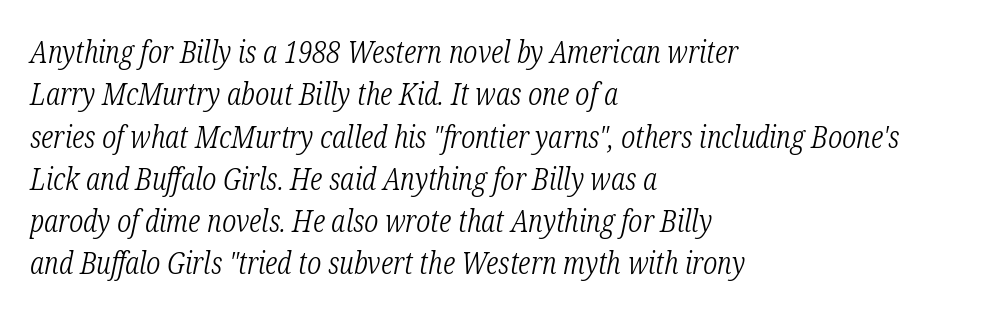
{"serif": "yes", "italic": "yes", "lean": "right", "slant_degrees": 12, "bold": "no", "weight": "light", "width": "condensed", "stroke_contrast": "low", "x_height": "medium", "monospaced": "no", "underline": "no", "align": "left", "line_spacing": "normal", "line_spacing_ratio": 1.41, "letter_spacing": "normal", "letter_spacing_em": 0.0, "glyph_px": 30}
